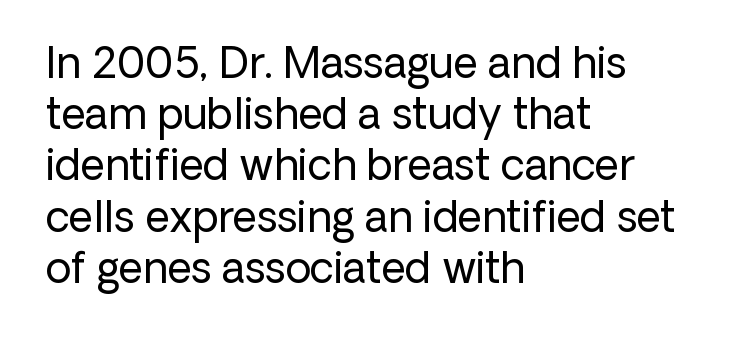
Q: Is the text bold? A: No.
Q: Is the text italic (slanted)? A: No, it is upright.
Q: Is the typeface a serif or a sans-serif typeface? A: Sans-serif.
Q: Is the text underlined? A: No.
Q: How is the paragraph aligned? A: Left-aligned.
Q: Is the spacing between letters normal or unusually wide? A: Normal.
Q: Width (condensed, normal, or wide)? A: Normal.
Q: Stroke contrast? A: Low.
Q: x-height? A: Medium.
Q: Monospaced? A: No.
